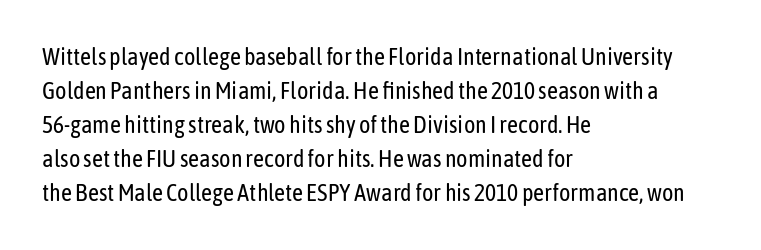
The image shows 24 px text type, upright; set left-aligned, normal line spacing (1.42x), normal letter spacing, not underlined.
